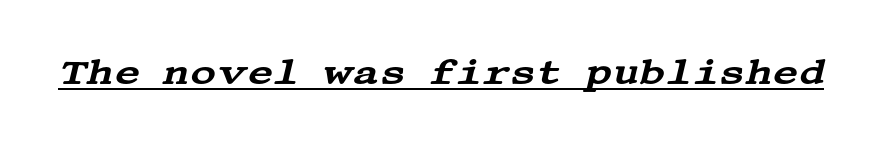
The image shows 36 px wide serif type, italic (leaning right); set normal letter spacing, underlined; medium stroke contrast and a large x-height.
